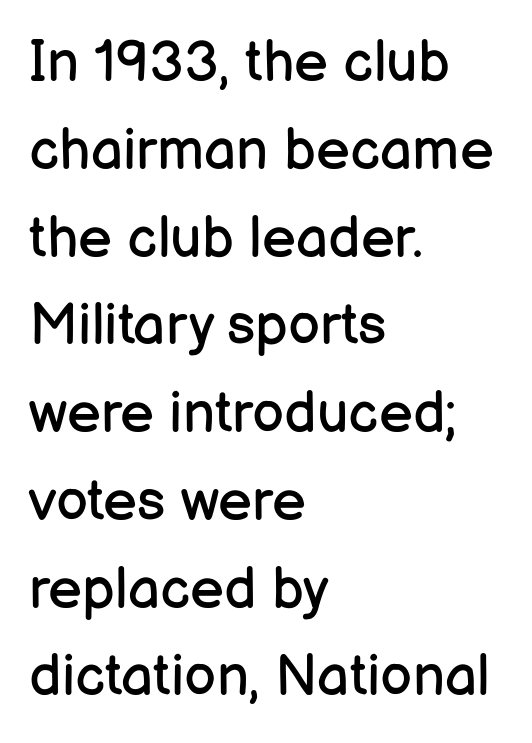
{"serif": "no", "italic": "no", "bold": "no", "weight": "regular", "width": "normal", "stroke_contrast": "low", "x_height": "medium", "monospaced": "no", "underline": "no", "align": "left", "line_spacing": "normal", "line_spacing_ratio": 1.54, "letter_spacing": "normal", "letter_spacing_em": 0.0, "glyph_px": 57}
